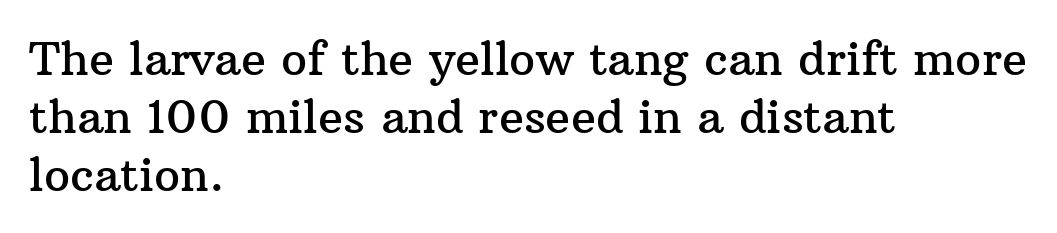
The image shows 46 px serif type, upright; set left-aligned, normal line spacing (1.26x), normal letter spacing, not underlined; medium stroke contrast and a medium x-height.
